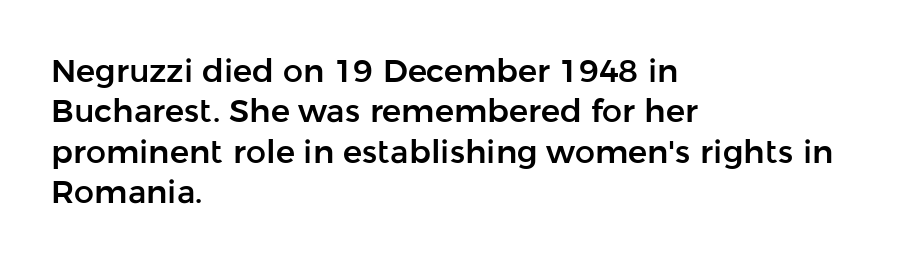
Q: Is the text italic (slanted)? A: No, it is upright.
Q: Is the typeface a serif or a sans-serif typeface? A: Sans-serif.
Q: Is the text underlined? A: No.
Q: How is the paragraph aligned? A: Left-aligned.
Q: Is the spacing between letters normal or unusually wide? A: Normal.
Q: Is the spacing between lines tight, normal or loose? A: Normal.
Q: Width (condensed, normal, or wide)? A: Normal.
Q: Stroke contrast? A: Low.
Q: x-height? A: Medium.
Q: Monospaced? A: No.
